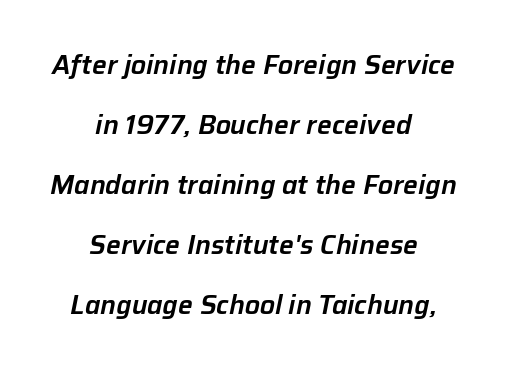
{"italic": "yes", "lean": "right", "slant_degrees": 12, "underline": "no", "align": "center", "line_spacing": "loose", "line_spacing_ratio": 2.31, "letter_spacing": "normal", "letter_spacing_em": 0.0, "glyph_px": 26}
